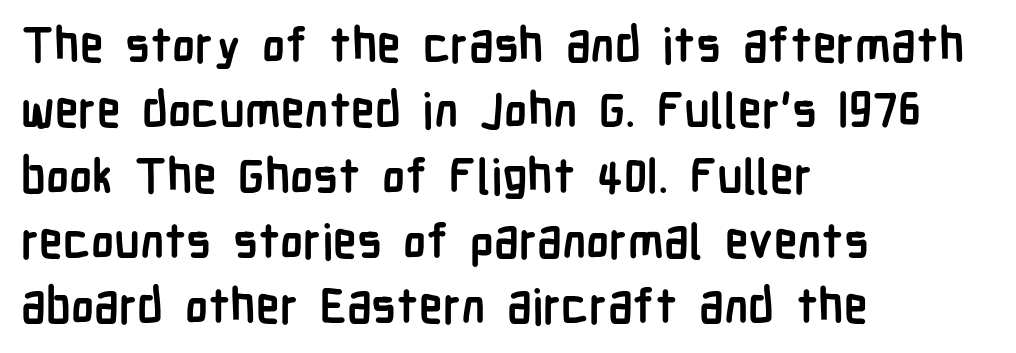
Rows of type keep a routine distance in the vertical direction. What stands out about the letter spacing? Nothing — it is the standard amount. A full-strength bold gives these letters their thick strokes. Proportional: the letters do not fall into vertical columns.
